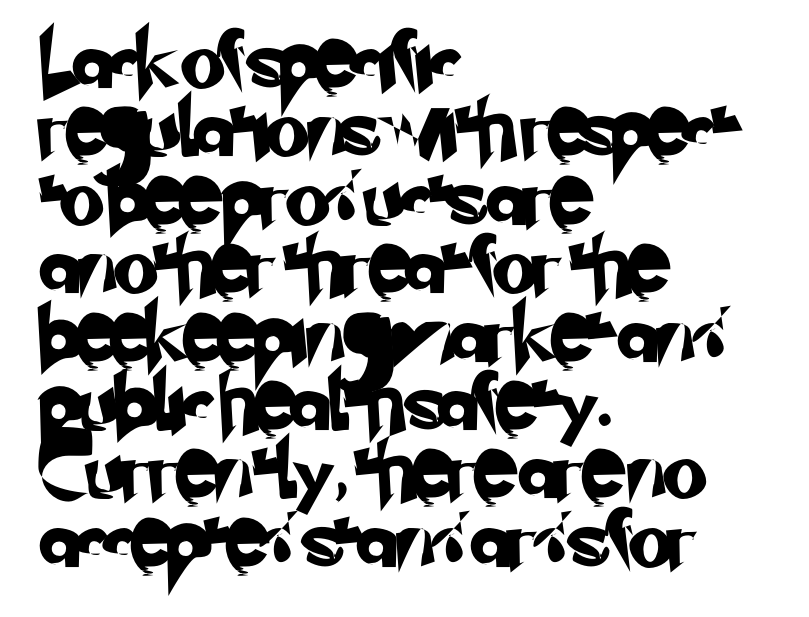
Q: Is the typeface a serif or a sans-serif typeface? A: Sans-serif.
Q: Is the text underlined? A: No.
Q: How is the paragraph aligned? A: Left-aligned.
Q: Is the spacing between letters normal or unusually wide? A: Normal.
Q: Width (condensed, normal, or wide)? A: Normal.
Q: Stroke contrast? A: Low.
Q: x-height? A: Small.
Q: Monospaced? A: No.
